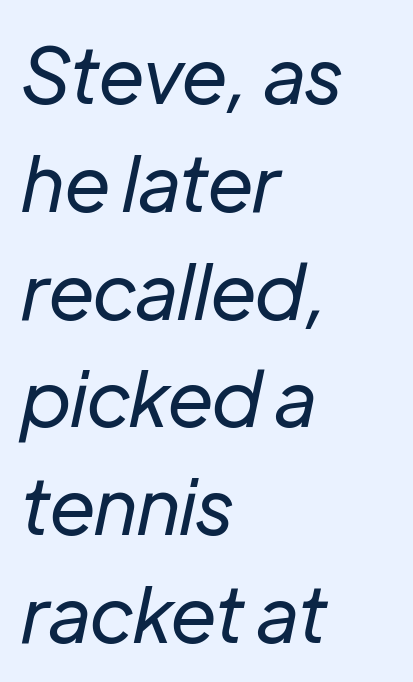
Q: Is the text bold? A: No.
Q: Is the text italic (slanted)? A: Yes, it leans right by about 12 degrees.
Q: Is the text underlined? A: No.
Q: How is the paragraph aligned? A: Left-aligned.
Q: Is the spacing between letters normal or unusually wide? A: Normal.
Q: Is the spacing between lines tight, normal or loose? A: Normal.
Q: Width (condensed, normal, or wide)? A: Normal.
Q: Stroke contrast? A: Low.
Q: x-height? A: Medium.
Q: Monospaced? A: No.
